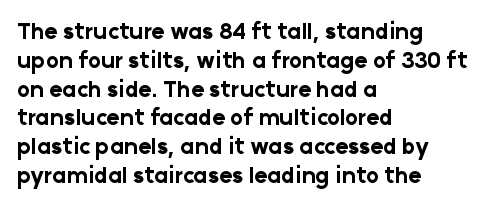
The rows are spaced the way most documents space them. Its strokes are broad and dark, the hallmark of bold type. Posture: upright roman. A bare baseline throughout the passage.
